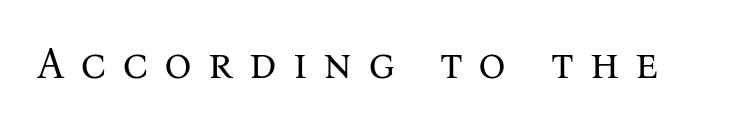
The image shows 43 px regular-weight serif type, upright; set unusually wide letter spacing (+0.37 em), not underlined; medium stroke contrast and a medium x-height.
